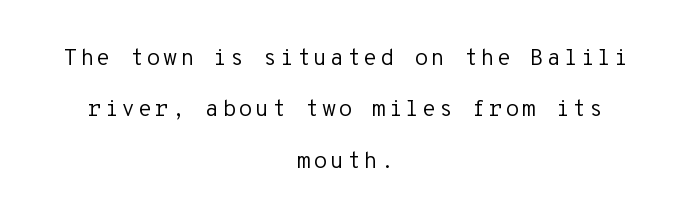
{"italic": "no", "bold": "no", "underline": "no", "align": "center", "line_spacing": "loose", "line_spacing_ratio": 2.23, "glyph_px": 23}
